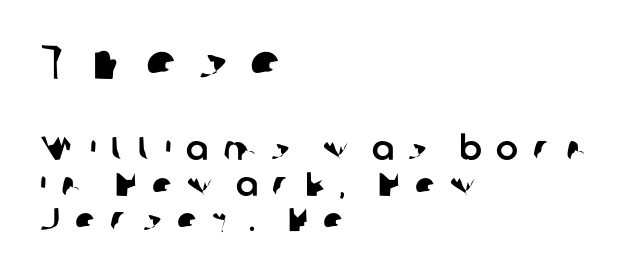
{"serif": "no", "width": "normal", "stroke_contrast": "low", "x_height": "medium", "monospaced": "no", "underline": "no", "align": "left", "line_spacing": "tight", "line_spacing_ratio": 1.08, "letter_spacing": "wide", "letter_spacing_em": 0.44, "larger_block": "first", "size_ratio": 1.52, "glyph_px": 50}
